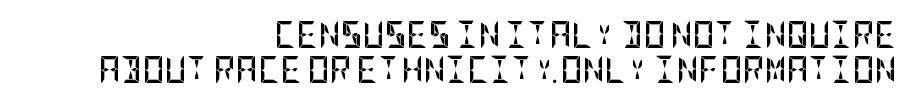
{"italic": "no", "bold": "yes", "underline": "no", "align": "right", "line_spacing": "normal", "line_spacing_ratio": 1.29, "letter_spacing": "normal", "letter_spacing_em": 0.0, "glyph_px": 27}
